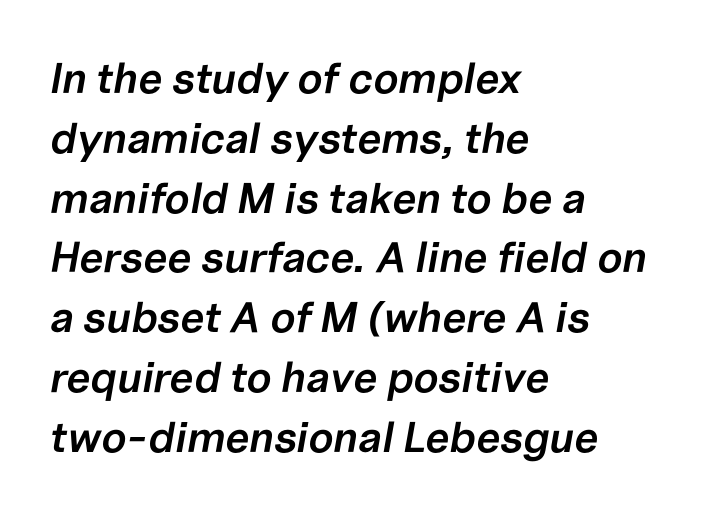
Descenders are the only things crossing below the line. Strokes here are thickened, but only to semibold level. How would I describe the line gaps? Plain and ordinary. The tracking reads as untouched default to a designer's eye.
